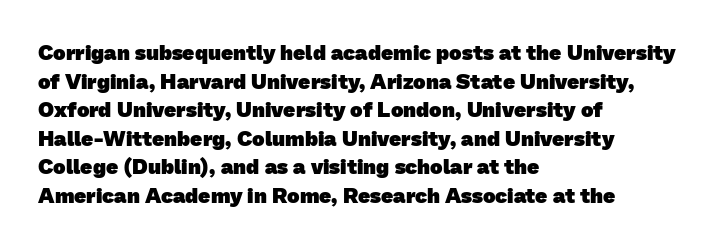
Words float on clear page, feet unadorned. Typesetter's note: full bold, strokes at maximum text heaviness. In terms of letterspacing, this is plain default setting. Every row of glyphs begins at an identical x-position on the left.
